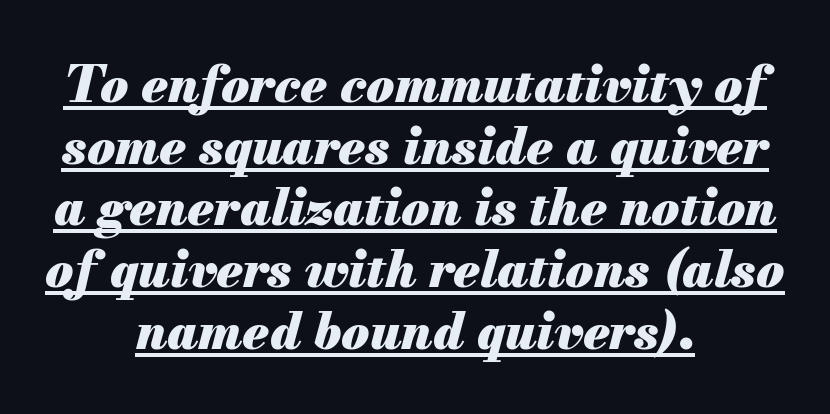
{"italic": "yes", "lean": "right", "slant_degrees": 13, "bold": "yes", "weight": "heavy", "width": "normal", "stroke_contrast": "medium", "x_height": "small", "monospaced": "no", "underline": "yes", "align": "center", "line_spacing_ratio": 1.21, "letter_spacing": "normal", "letter_spacing_em": 0.0, "glyph_px": 51}
